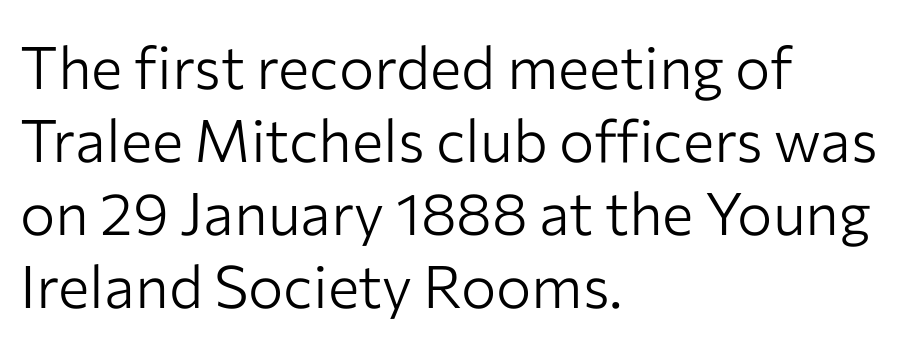
Q: Is the text bold? A: No.
Q: Is the text italic (slanted)? A: No, it is upright.
Q: Is the typeface a serif or a sans-serif typeface? A: Sans-serif.
Q: Is the text underlined? A: No.
Q: How is the paragraph aligned? A: Left-aligned.
Q: Is the spacing between letters normal or unusually wide? A: Normal.
Q: Width (condensed, normal, or wide)? A: Normal.
Q: Stroke contrast? A: Low.
Q: x-height? A: Medium.
Q: Monospaced? A: No.
